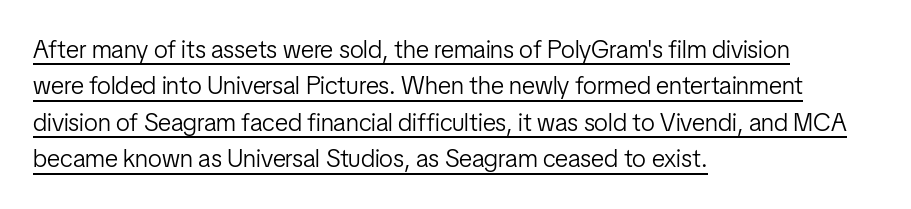
Q: Is the text bold? A: No.
Q: Is the text italic (slanted)? A: No, it is upright.
Q: Is the text underlined? A: Yes.
Q: How is the paragraph aligned? A: Left-aligned.
Q: Is the spacing between letters normal or unusually wide? A: Normal.
Q: Is the spacing between lines tight, normal or loose? A: Normal.
